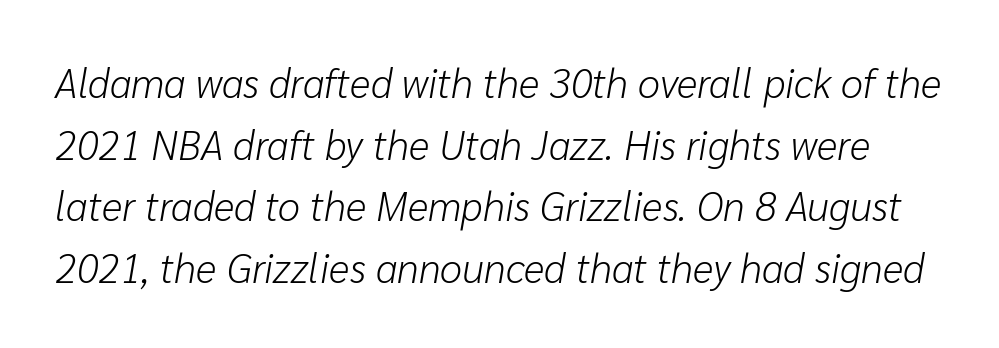
The image shows 40 px light type, italic (leaning right); set normal line spacing (1.54x), normal letter spacing, not underlined; low stroke contrast and a medium x-height.
